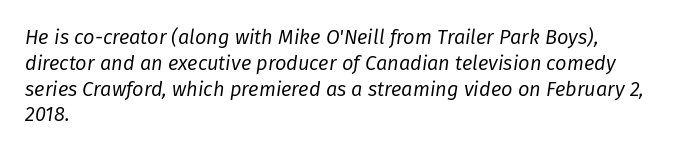
The image shows 20 px text type, italic (leaning right); set left-aligned, normal line spacing (1.29x), normal letter spacing, not underlined.
